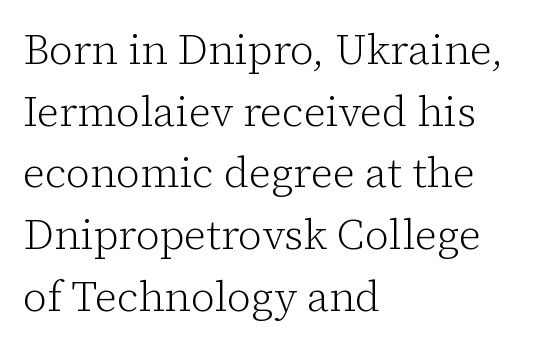
Q: Is the text bold? A: No.
Q: Is the text italic (slanted)? A: No, it is upright.
Q: Is the typeface a serif or a sans-serif typeface? A: Serif.
Q: Is the text underlined? A: No.
Q: How is the paragraph aligned? A: Left-aligned.
Q: Is the spacing between letters normal or unusually wide? A: Normal.
Q: Is the spacing between lines tight, normal or loose? A: Normal.
Q: Width (condensed, normal, or wide)? A: Normal.
Q: Stroke contrast? A: Low.
Q: x-height? A: Medium.
Q: Monospaced? A: No.
